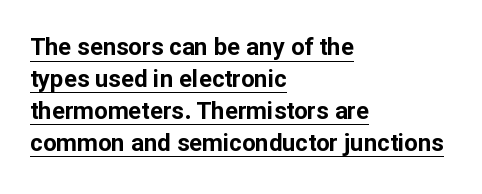
Q: Is the text bold? A: Yes.
Q: Is the text italic (slanted)? A: No, it is upright.
Q: Is the text underlined? A: Yes.
Q: How is the paragraph aligned? A: Left-aligned.
Q: Is the spacing between letters normal or unusually wide? A: Normal.
Q: Is the spacing between lines tight, normal or loose? A: Normal.
